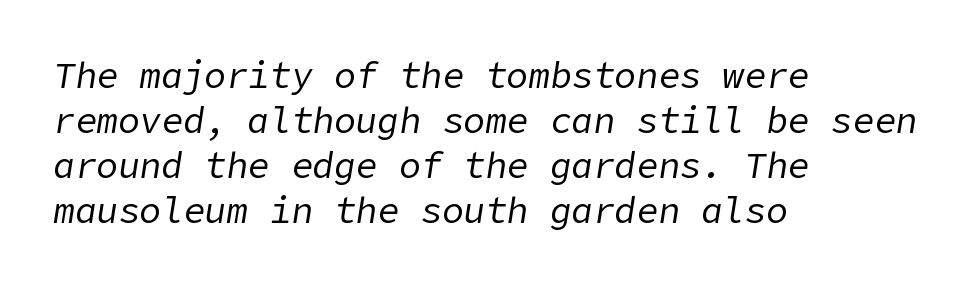
Is the type slanted? Yes — the strokes lean at a clear angle. A student would call this left alignment; a typographer would say flush left, rag right. Short note: letters normally spaced. Is there much room between lines? A standard amount, neither cramped nor airy.
